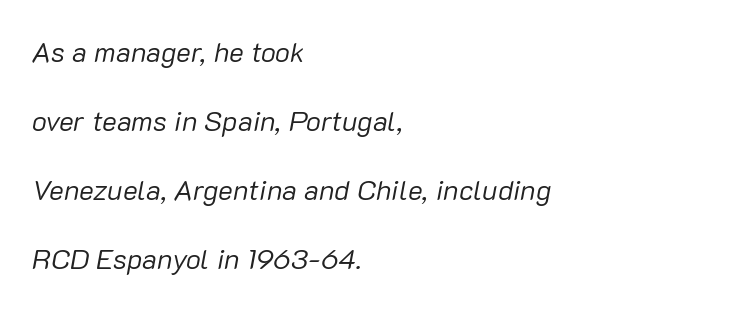
The vertical gap from one line to the next is large. Italic: yes, the glyphs are oblique. Visually the block forms a straight wall on the left and a jagged coastline on the right. Glance below the letters and you will spot only blank space. Varying glyph widths throughout — classic text-font behaviour. Heaviness? Minimal to ordinary, like unemphasized prose.
